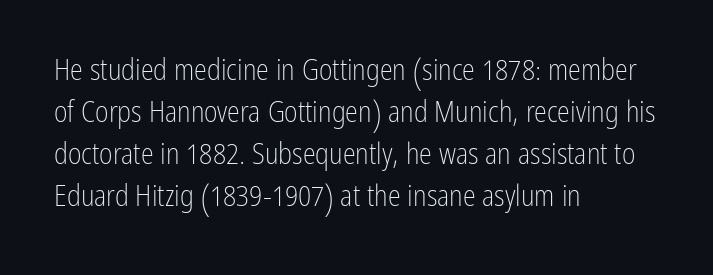
Q: Is the text bold? A: No.
Q: Is the text italic (slanted)? A: No, it is upright.
Q: Is the typeface a serif or a sans-serif typeface? A: Sans-serif.
Q: Is the text underlined? A: No.
Q: How is the paragraph aligned? A: Left-aligned.
Q: Is the spacing between letters normal or unusually wide? A: Normal.
Q: Is the spacing between lines tight, normal or loose? A: Normal.
Q: Width (condensed, normal, or wide)? A: Condensed.
Q: Stroke contrast? A: Low.
Q: x-height? A: Medium.
Q: Monospaced? A: No.
